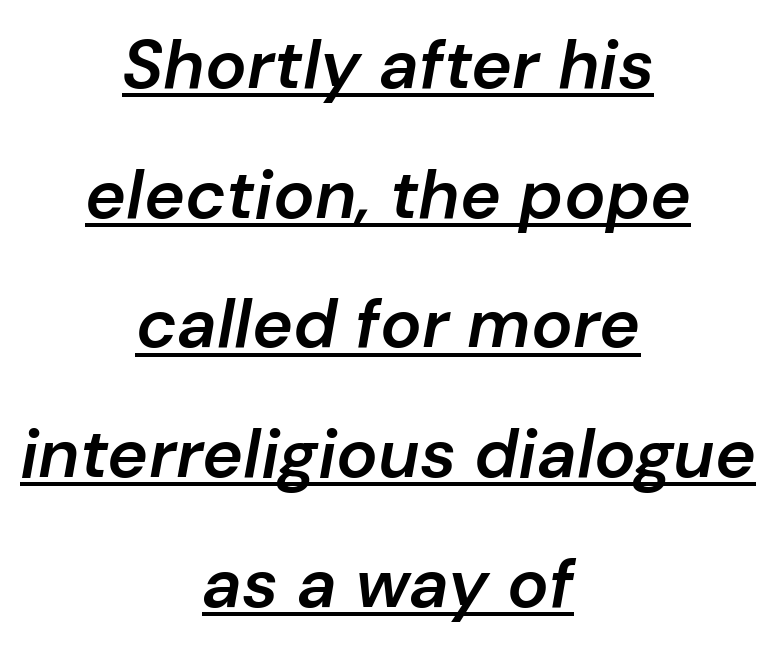
The image shows 69 px semibold type, italic (leaning right); set centered, line spacing 1.88x, normal letter spacing, underlined; low stroke contrast and a medium x-height.
